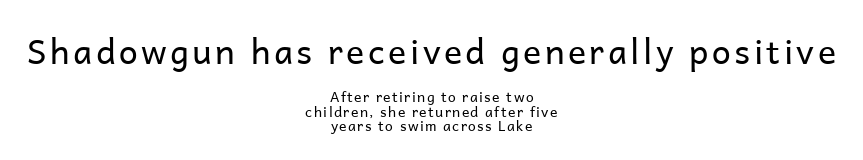
Q: Is the text bold? A: No.
Q: Is the text italic (slanted)? A: No, it is upright.
Q: Is the typeface a serif or a sans-serif typeface? A: Sans-serif.
Q: Is the text underlined? A: No.
Q: How is the paragraph aligned? A: Centered.
Q: Is the spacing between lines tight, normal or loose? A: Tight.
Q: Which block of text is set in a larger size, the first (top) or the second (bottom)? A: The first (top) one.
Q: Width (condensed, normal, or wide)? A: Normal.
Q: Stroke contrast? A: Low.
Q: x-height? A: Medium.
Q: Monospaced? A: No.
